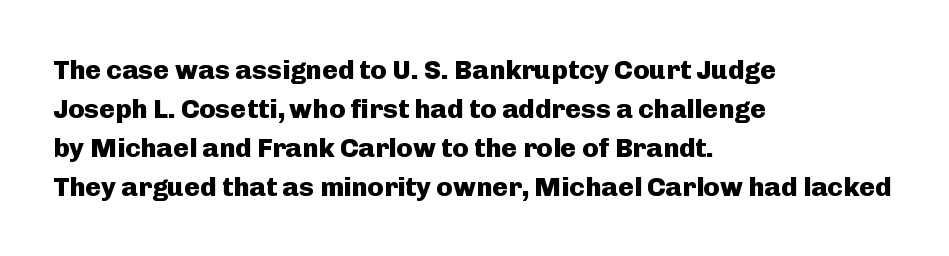
Q: Is the text bold? A: Yes.
Q: Is the text italic (slanted)? A: No, it is upright.
Q: Is the text underlined? A: No.
Q: How is the paragraph aligned? A: Left-aligned.
Q: Is the spacing between letters normal or unusually wide? A: Normal.
Q: Is the spacing between lines tight, normal or loose? A: Normal.
